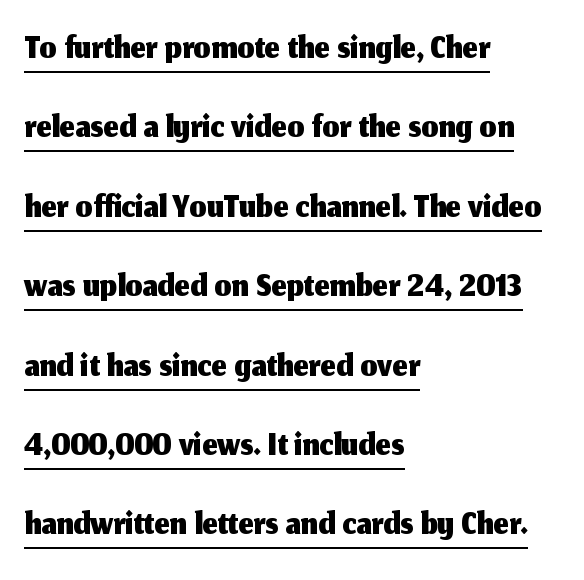
Q: Is the text italic (slanted)? A: No, it is upright.
Q: Is the typeface a serif or a sans-serif typeface? A: Sans-serif.
Q: Is the text underlined? A: Yes.
Q: How is the paragraph aligned? A: Left-aligned.
Q: Is the spacing between letters normal or unusually wide? A: Normal.
Q: Is the spacing between lines tight, normal or loose? A: Normal.
Q: Width (condensed, normal, or wide)? A: Normal.
Q: Stroke contrast? A: Medium.
Q: x-height? A: Medium.
Q: Monospaced? A: No.
